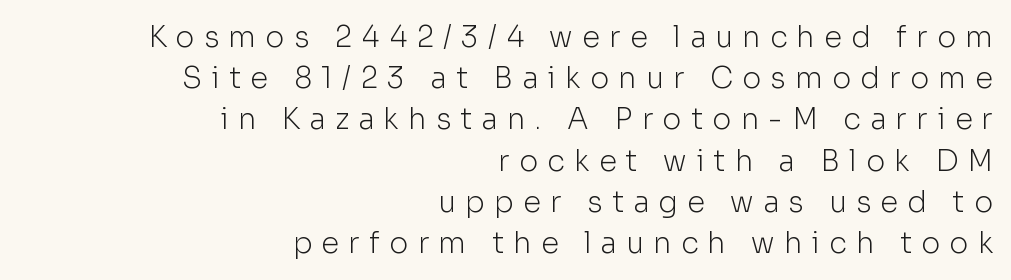
Q: Is the text bold? A: No.
Q: Is the text italic (slanted)? A: No, it is upright.
Q: Is the typeface a serif or a sans-serif typeface? A: Sans-serif.
Q: Is the text underlined? A: No.
Q: How is the paragraph aligned? A: Right-aligned.
Q: Is the spacing between letters normal or unusually wide? A: Unusually wide.
Q: Is the spacing between lines tight, normal or loose? A: Normal.
Q: Width (condensed, normal, or wide)? A: Normal.
Q: Stroke contrast? A: Low.
Q: x-height? A: Medium.
Q: Monospaced? A: No.
